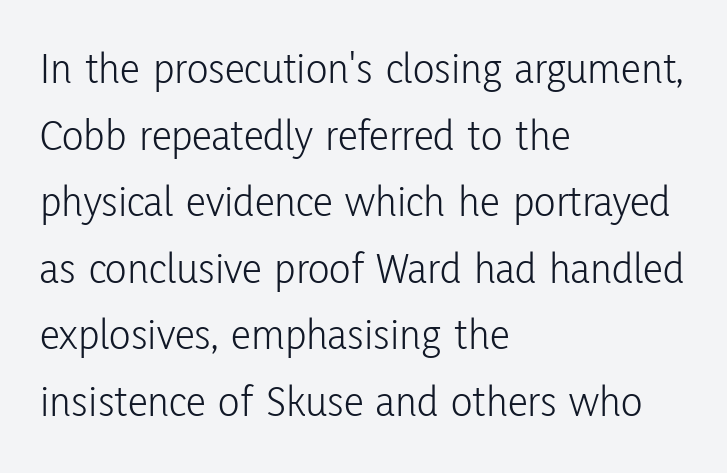
Q: Is the text bold? A: No.
Q: Is the text italic (slanted)? A: No, it is upright.
Q: Is the typeface a serif or a sans-serif typeface? A: Sans-serif.
Q: Is the text underlined? A: No.
Q: How is the paragraph aligned? A: Left-aligned.
Q: Is the spacing between letters normal or unusually wide? A: Normal.
Q: Is the spacing between lines tight, normal or loose? A: Normal.
Q: Width (condensed, normal, or wide)? A: Condensed.
Q: Stroke contrast? A: Low.
Q: x-height? A: Medium.
Q: Monospaced? A: No.
